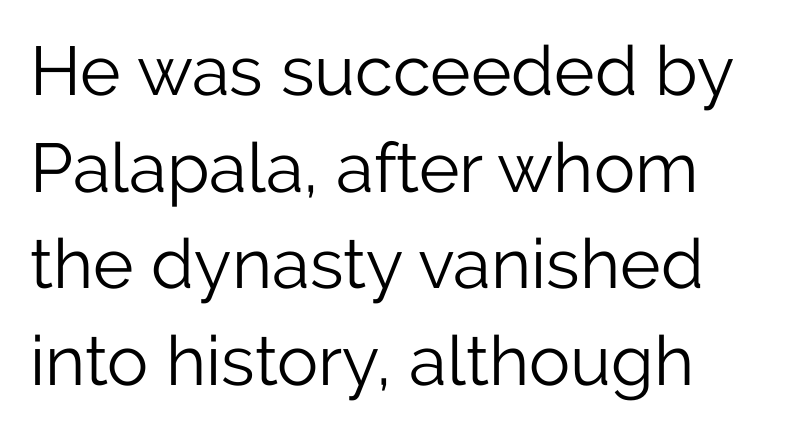
{"serif": "no", "italic": "no", "bold": "no", "weight": "light", "width": "normal", "stroke_contrast": "low", "x_height": "medium", "monospaced": "no", "underline": "no", "line_spacing": "normal", "line_spacing_ratio": 1.4, "letter_spacing": "normal", "letter_spacing_em": 0.0, "glyph_px": 69}
